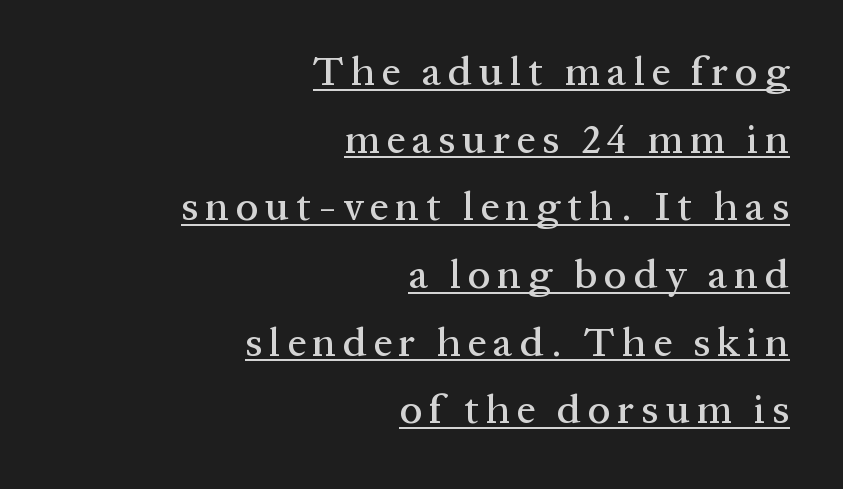
Q: Is the text italic (slanted)? A: No, it is upright.
Q: Is the typeface a serif or a sans-serif typeface? A: Serif.
Q: Is the text underlined? A: Yes.
Q: How is the paragraph aligned? A: Right-aligned.
Q: Is the spacing between lines tight, normal or loose? A: Normal.
Q: Width (condensed, normal, or wide)? A: Normal.
Q: Stroke contrast? A: Medium.
Q: x-height? A: Medium.
Q: Monospaced? A: No.
